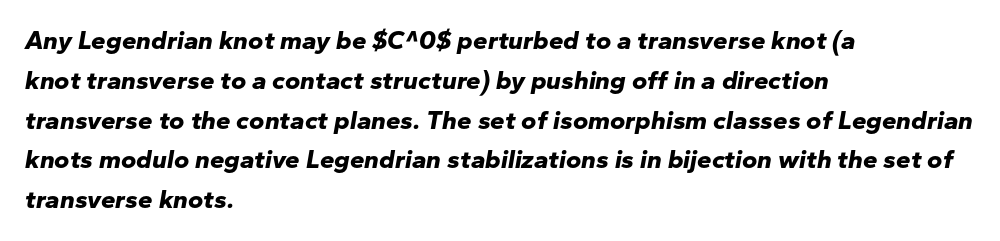
Q: Is the text bold? A: Yes.
Q: Is the text italic (slanted)? A: Yes, it leans right by about 10 degrees.
Q: Is the text underlined? A: No.
Q: How is the paragraph aligned? A: Left-aligned.
Q: Is the spacing between letters normal or unusually wide? A: Normal.
Q: Is the spacing between lines tight, normal or loose? A: Normal.
